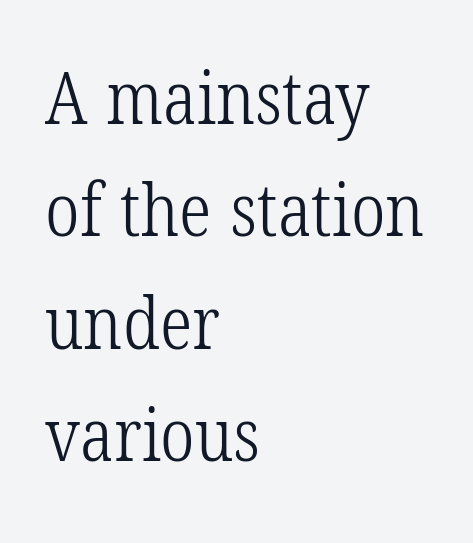
Q: Is the text bold? A: No.
Q: Is the typeface a serif or a sans-serif typeface? A: Serif.
Q: Is the text underlined? A: No.
Q: How is the paragraph aligned? A: Left-aligned.
Q: Is the spacing between letters normal or unusually wide? A: Normal.
Q: Is the spacing between lines tight, normal or loose? A: Normal.
Q: Width (condensed, normal, or wide)? A: Condensed.
Q: Stroke contrast? A: Low.
Q: x-height? A: Medium.
Q: Monospaced? A: No.
